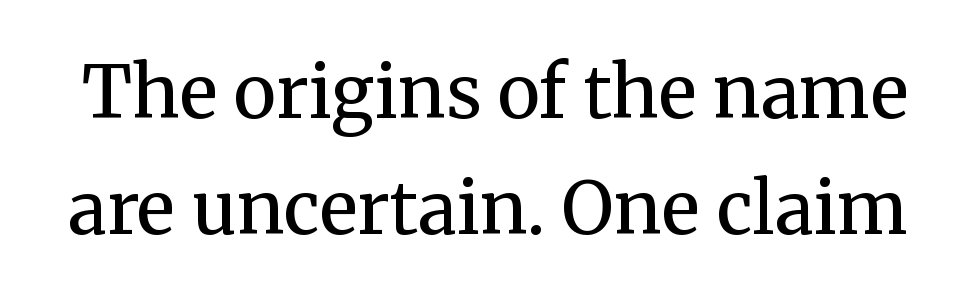
It's the straight-up-and-down kind of type. Regular leading. This rendering employs a face with finishing strokes, i.e., a serif. Looks like regular typesetting: each glyph gets only the width it needs. Counters stay open thanks to moderate or lighter strokes. The passage shown is not underscored anywhere.
